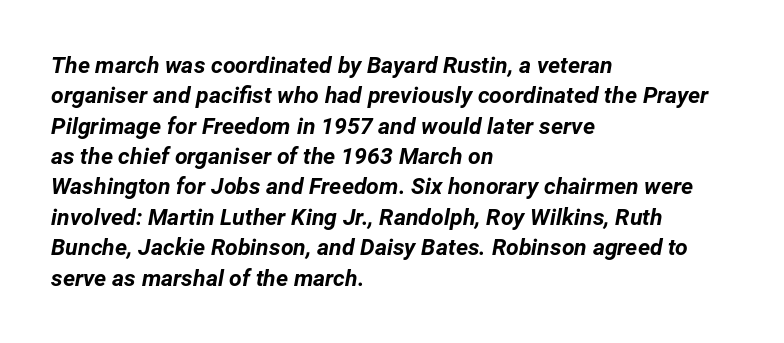
Underline: absent. A typesetter would call this leading conventional body-copy spacing. Notice how the stems are inclined rather than vertical — that's the hallmark of italics. A typesetter would call this zero additional tracking. Heavy-handed strokes throughout: this text is bold.
